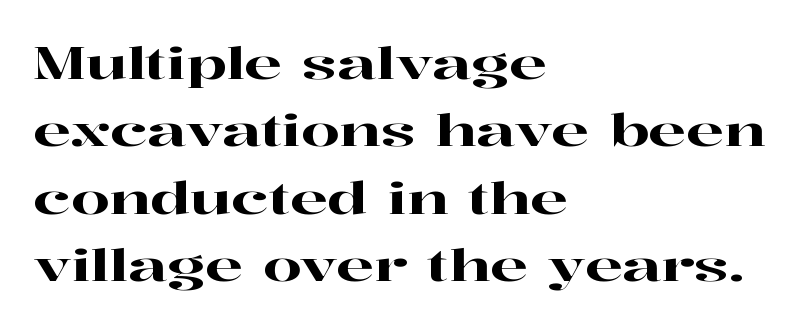
A classic flush-left, rag-right setting is used for this passage. The font family rendered here belongs to the serif group. Baseline-to-baseline distance is the conventional proportion of letter height. Descenders are the only things crossing below the line. Caption: standard tracking, unaltered. Proportional: the letters do not fall into vertical columns.
